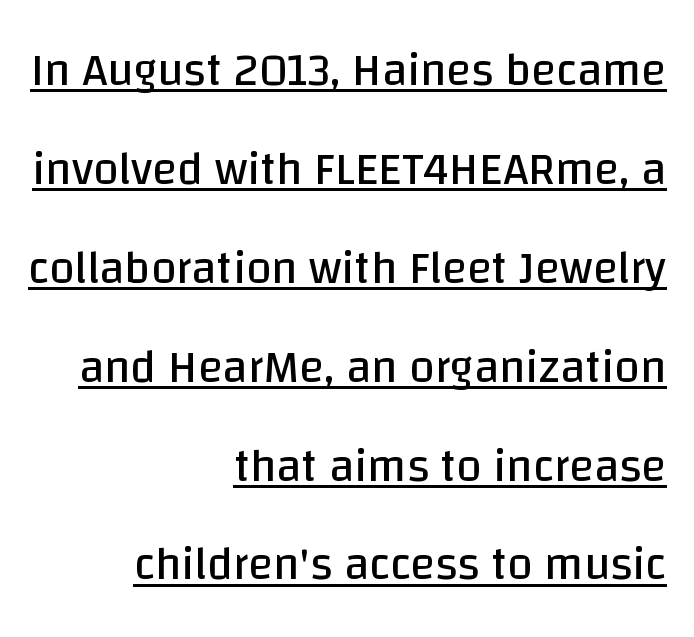
Q: Is the text bold? A: No.
Q: Is the text italic (slanted)? A: No, it is upright.
Q: Is the typeface a serif or a sans-serif typeface? A: Sans-serif.
Q: Is the text underlined? A: Yes.
Q: How is the paragraph aligned? A: Right-aligned.
Q: Is the spacing between letters normal or unusually wide? A: Normal.
Q: Is the spacing between lines tight, normal or loose? A: Loose.
Q: Width (condensed, normal, or wide)? A: Normal.
Q: Stroke contrast? A: Low.
Q: x-height? A: Large.
Q: Monospaced? A: No.
